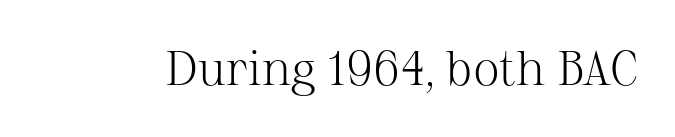
Q: Is the text bold? A: No.
Q: Is the text italic (slanted)? A: No, it is upright.
Q: Is the typeface a serif or a sans-serif typeface? A: Serif.
Q: Is the text underlined? A: No.
Q: Is the spacing between letters normal or unusually wide? A: Normal.
Q: Width (condensed, normal, or wide)? A: Normal.
Q: Stroke contrast? A: Medium.
Q: x-height? A: Medium.
Q: Monospaced? A: No.
